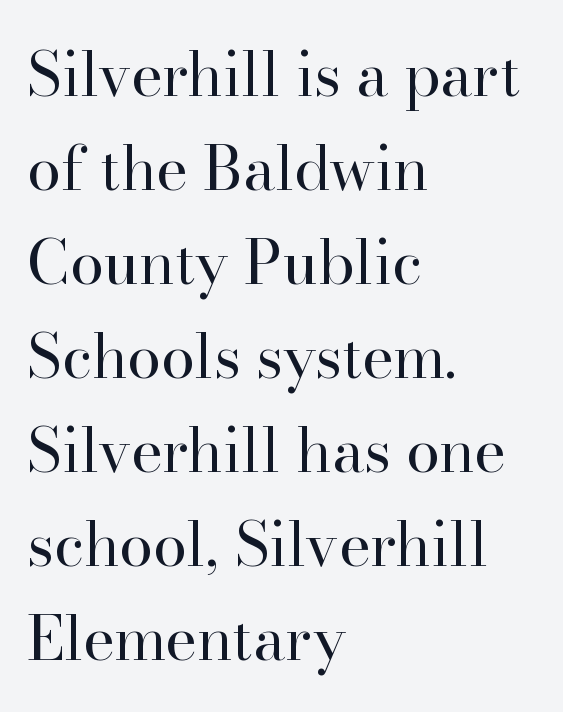
Stroke mass is kept to a normal reading level or below. The space between consecutive lines is moderate. The space directly below the letters is spotless. The compositor pushed each line to the left boundary.
